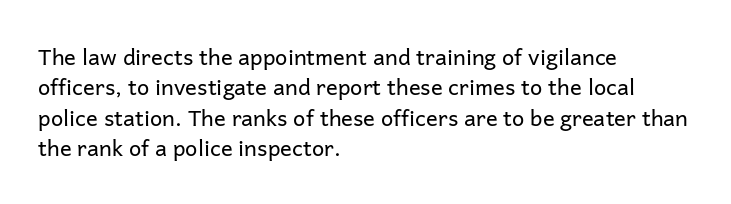
The image shows 22 px text type, upright; set left-aligned, normal line spacing (1.38x), normal letter spacing, not underlined.
